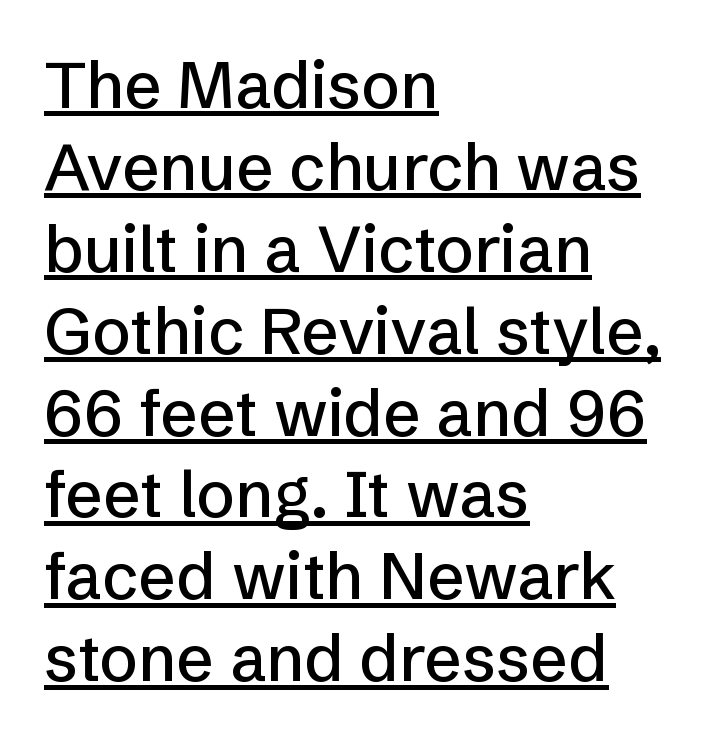
The image shows 65 px sans-serif type, upright; set left-aligned, normal line spacing (1.26x), normal letter spacing, underlined; low stroke contrast and a medium x-height.
